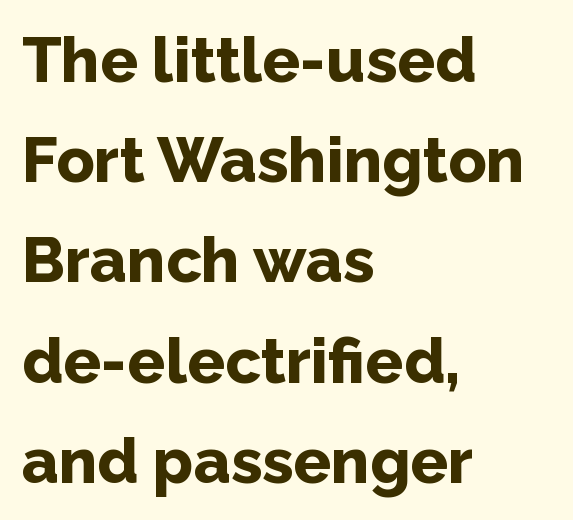
Visually the block forms a straight wall on the left and a jagged coastline on the right. A typesetter would call this zero additional tracking. These lines were composed using upright roman letters. A typesetter would label this face a sans. Beneath every word, the page is bare.
